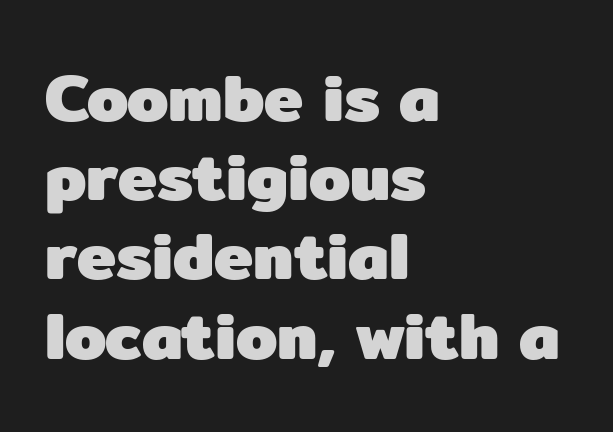
{"serif": "no", "italic": "no", "bold": "yes", "weight": "heavy", "width": "normal", "stroke_contrast": "low", "x_height": "medium", "monospaced": "no", "underline": "no", "align": "left", "line_spacing_ratio": 1.2, "letter_spacing": "normal", "letter_spacing_em": 0.0, "glyph_px": 66}
